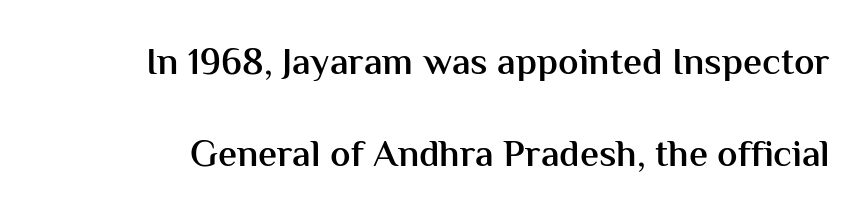
Q: Is the text bold? A: Semi-bold.
Q: Is the text italic (slanted)? A: No, it is upright.
Q: Is the typeface a serif or a sans-serif typeface? A: Sans-serif.
Q: Is the text underlined? A: No.
Q: Is the spacing between letters normal or unusually wide? A: Normal.
Q: Is the spacing between lines tight, normal or loose? A: Loose.
Q: Width (condensed, normal, or wide)? A: Normal.
Q: Stroke contrast? A: Medium.
Q: x-height? A: Medium.
Q: Monospaced? A: No.
